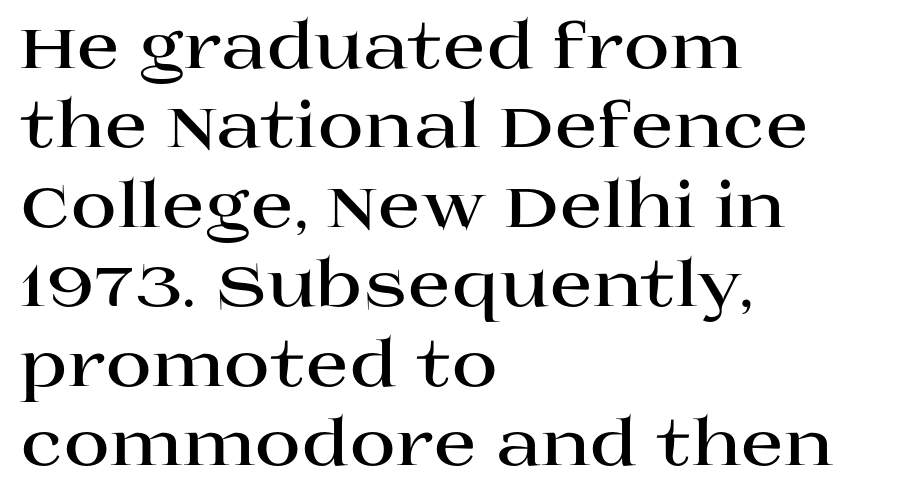
Q: Is the text bold? A: Yes.
Q: Is the text italic (slanted)? A: No, it is upright.
Q: Is the typeface a serif or a sans-serif typeface? A: Serif.
Q: Is the text underlined? A: No.
Q: How is the paragraph aligned? A: Left-aligned.
Q: Is the spacing between letters normal or unusually wide? A: Normal.
Q: Is the spacing between lines tight, normal or loose? A: Normal.
Q: Width (condensed, normal, or wide)? A: Wide.
Q: Stroke contrast? A: High.
Q: x-height? A: Large.
Q: Monospaced? A: No.
